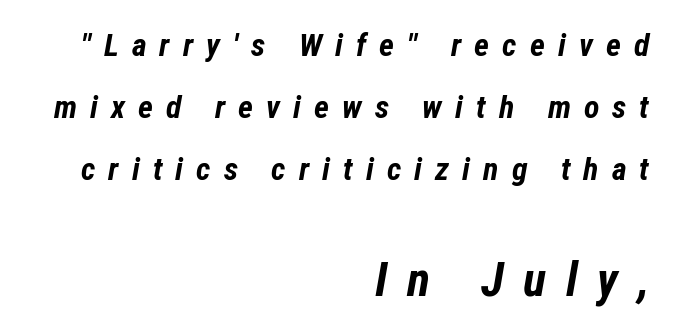
Typesetter's note: full bold, strokes at maximum text heaviness. This sample trades compactness for vertical openness between lines. Horizontally, the lines are justified to the trailing edge only. The face used here is proportionally spaced, like ordinary book or web type. The more generous point size was reserved for the lower chunk. The rendering applies a slant to the glyphs.
